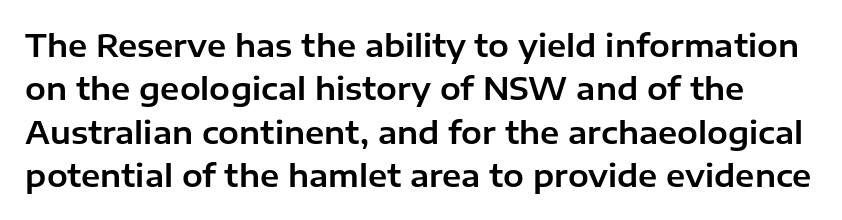
The image shows 31 px sans-serif type, upright; set normal line spacing (1.4x), normal letter spacing, not underlined; low stroke contrast and a medium x-height.
